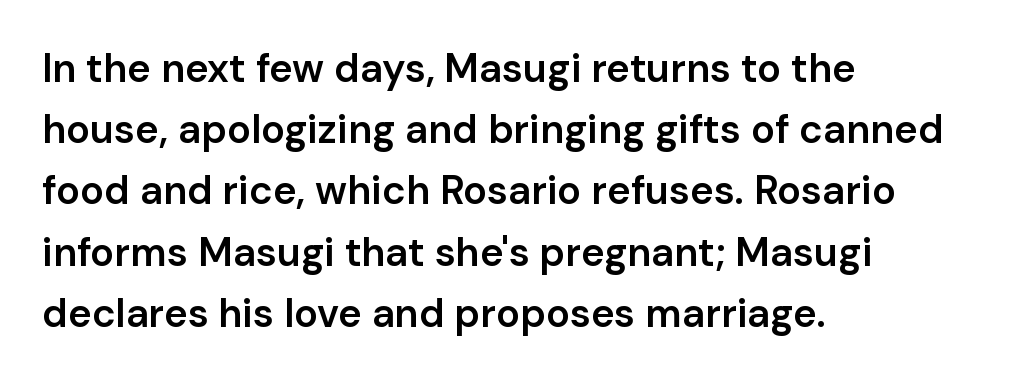
{"serif": "no", "italic": "no", "bold": "semi", "weight": "semibold", "width": "normal", "stroke_contrast": "low", "x_height": "medium", "monospaced": "no", "underline": "no", "align": "left", "line_spacing": "normal", "line_spacing_ratio": 1.53, "letter_spacing": "normal", "letter_spacing_em": 0.0, "glyph_px": 40}
